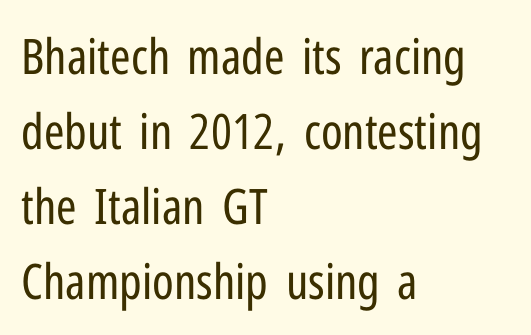
The image shows 49 px regular-weight, condensed sans-serif type, upright; set left-aligned, normal line spacing (1.53x), normal letter spacing, not underlined; low stroke contrast and a medium x-height.
